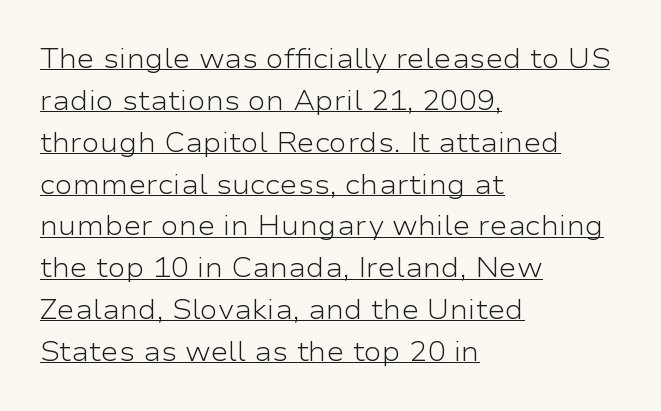
The image shows 27 px text type, upright; set left-aligned, normal line spacing (1.55x), normal letter spacing, underlined.
